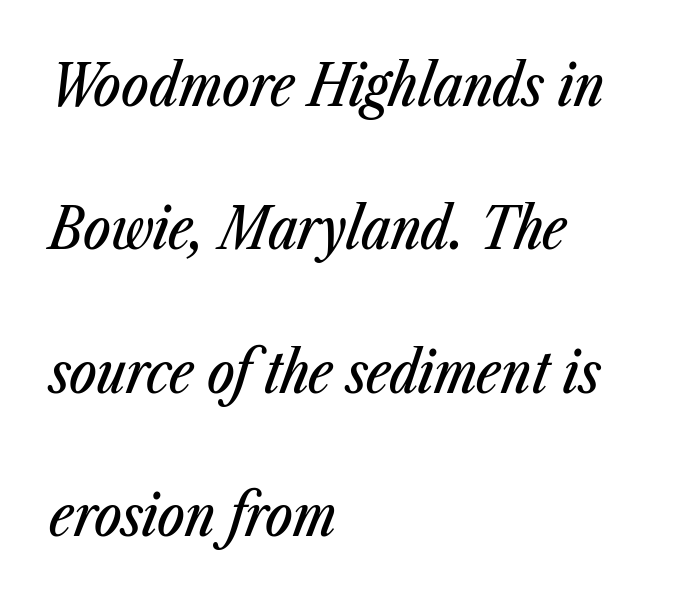
These lines stand farther apart than default settings would place them. The lines in this sample share a left origin and differ only in where they stop. These lines are rendered in a variable-pitch font. Quick note: underline off. Standard letterfit; no display-style spreading of the glyphs. A typesetter would mark this as italic.
